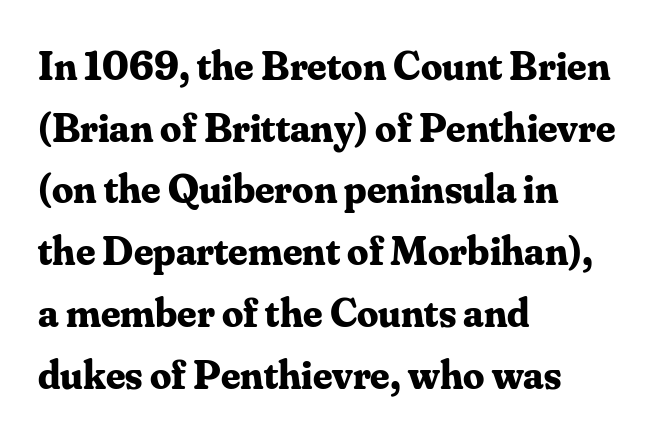
The image shows 42 px bold serif type, upright; set left-aligned, normal line spacing (1.47x), normal letter spacing, not underlined; medium stroke contrast and a small x-height.
